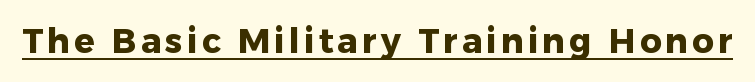
The image shows 34 px heavy sans-serif type, upright; set underlined; low stroke contrast and a medium x-height.
